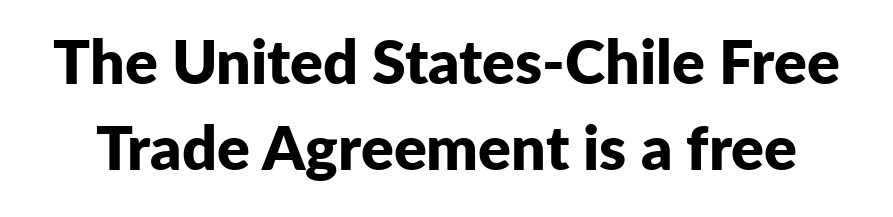
{"serif": "no", "italic": "no", "bold": "yes", "weight": "bold", "width": "normal", "stroke_contrast": "low", "x_height": "medium", "monospaced": "no", "underline": "no", "line_spacing": "normal", "line_spacing_ratio": 1.41, "letter_spacing": "normal", "letter_spacing_em": 0.0, "glyph_px": 61}
